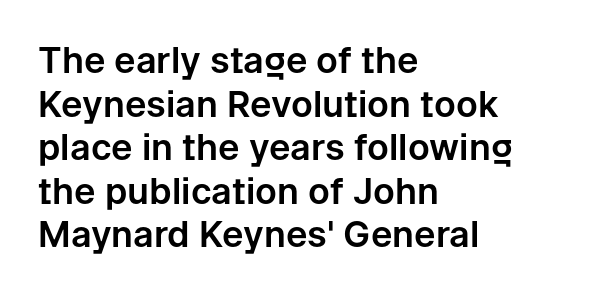
Examine the stroke ends and you'll find no serifs. This sample has the flowing, uneven cadence of proportional lettering. In terms of posture, this sample is upright. The rag falls on the right side of this text block. Inter-character spacing is left at the font's built-in metrics.
